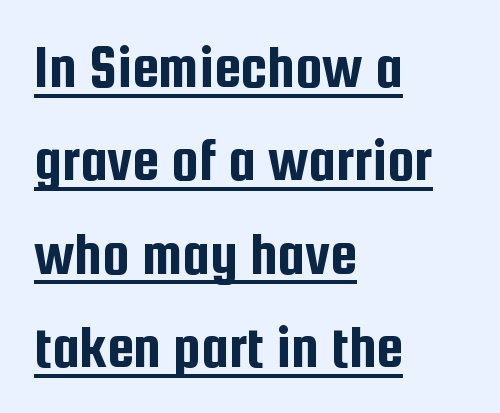
The image shows 61 px condensed sans-serif type, upright; set left-aligned, normal line spacing (1.53x), normal letter spacing, underlined; low stroke contrast and a medium x-height.
